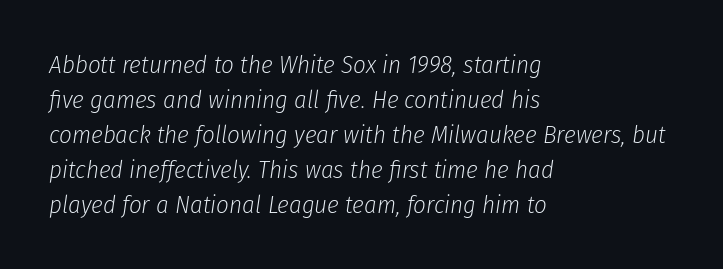
Q: Is the text bold? A: No.
Q: Is the text italic (slanted)? A: Yes, it leans right by about 8 degrees.
Q: Is the text underlined? A: No.
Q: How is the paragraph aligned? A: Left-aligned.
Q: Is the spacing between letters normal or unusually wide? A: Normal.
Q: Is the spacing between lines tight, normal or loose? A: Normal.
